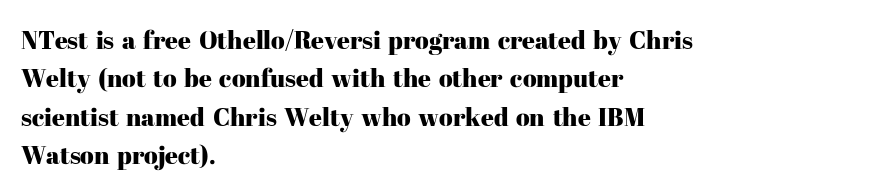
Q: Is the text italic (slanted)? A: No, it is upright.
Q: Is the text underlined? A: No.
Q: How is the paragraph aligned? A: Left-aligned.
Q: Is the spacing between letters normal or unusually wide? A: Normal.
Q: Is the spacing between lines tight, normal or loose? A: Normal.
